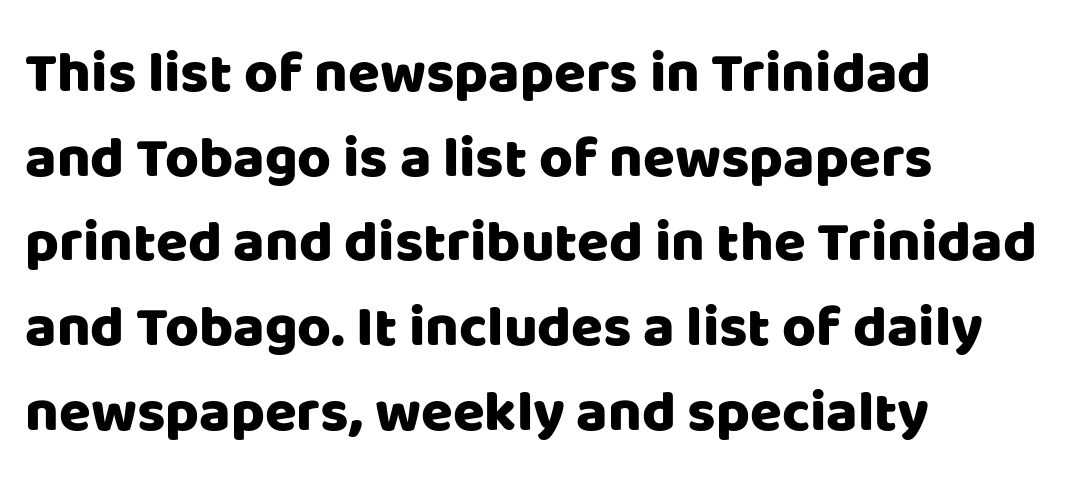
Spacing verdict: proportional, widths tailored to each character. Regarding leading, the lines here are spaced in the standard way. Upright lettering throughout. Left-aligned paragraph, ragged on the right. Letters rest on an invisible, unmarked baseline. The gaps between neighbouring characters are ordinary and unremarkable.
